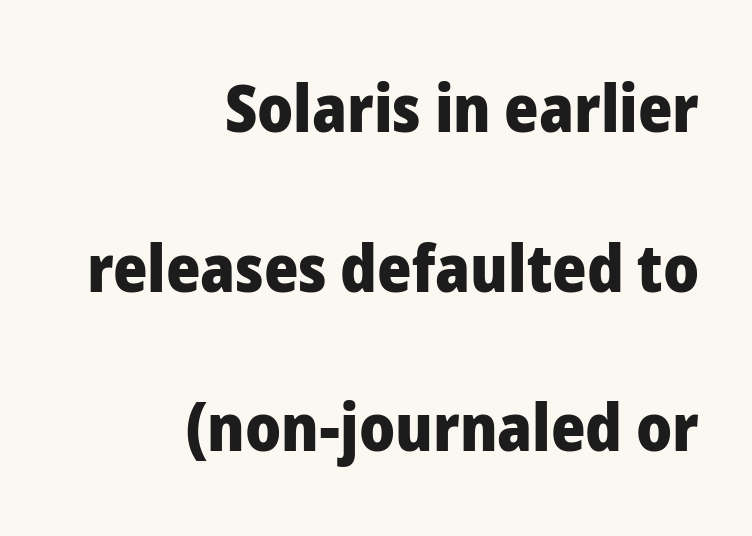
Q: Is the text bold? A: Yes.
Q: Is the text italic (slanted)? A: No, it is upright.
Q: Is the typeface a serif or a sans-serif typeface? A: Sans-serif.
Q: Is the text underlined? A: No.
Q: How is the paragraph aligned? A: Right-aligned.
Q: Is the spacing between letters normal or unusually wide? A: Normal.
Q: Is the spacing between lines tight, normal or loose? A: Loose.
Q: Width (condensed, normal, or wide)? A: Normal.
Q: Stroke contrast? A: Low.
Q: x-height? A: Medium.
Q: Monospaced? A: No.
